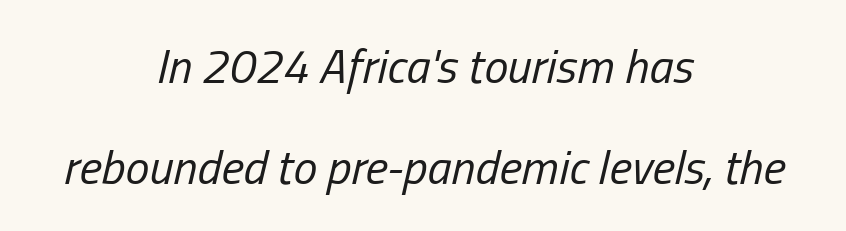
Is there much room between lines? Yes — plenty of vertical air separates them. Compared with ordinary roman type, these characters are visibly tilted. The passage shown is typed in a proportional face where columns would drift. The whitespace from short lines is split evenly between both sides. The type is set solid horizontally, with unmodified tracking. The strokes carry an ordinary text weight at most.
